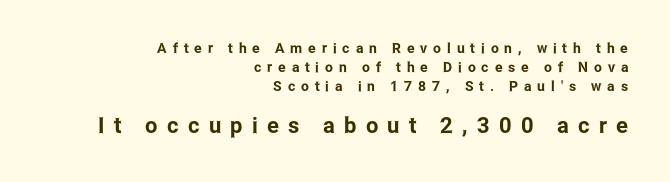
The image shows 22 px text type, upright; set right-aligned, normal line spacing (1.35x), unusually wide letter spacing (+0.42 em), not underlined; the second (bottom) block is 1.57x larger.
